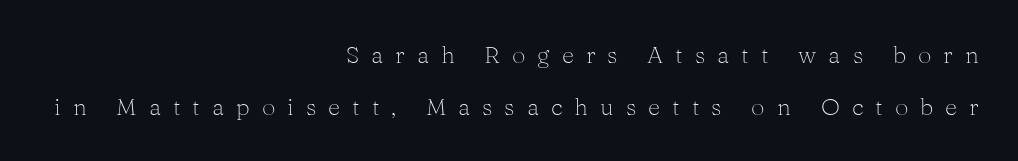
The image shows 24 px text type, upright; set right-aligned, loose line spacing (2.15x), unusually wide letter spacing (+0.5 em), not underlined.
